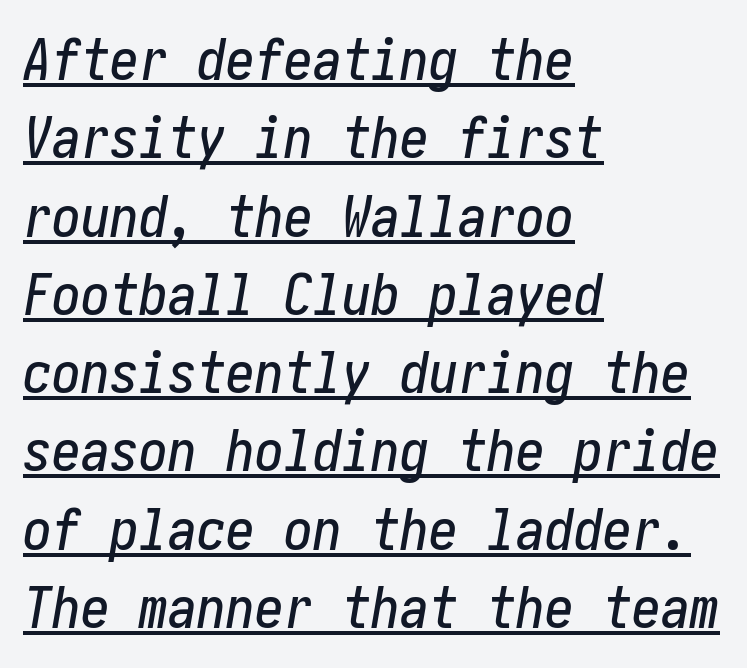
{"italic": "yes", "lean": "right", "slant_degrees": 10, "width": "condensed", "stroke_contrast": "low", "x_height": "medium", "underline": "yes", "align": "left", "line_spacing": "normal", "line_spacing_ratio": 1.35, "letter_spacing": "normal", "letter_spacing_em": 0.0, "glyph_px": 58}
